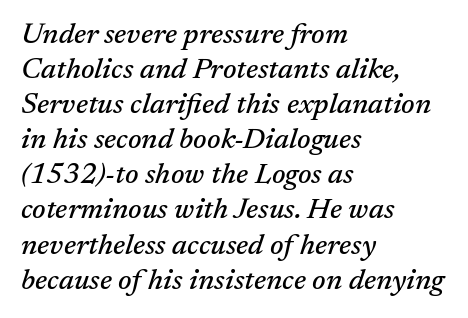
Q: Is the text italic (slanted)? A: Yes, it leans right by about 17 degrees.
Q: Is the typeface a serif or a sans-serif typeface? A: Serif.
Q: Is the text underlined? A: No.
Q: How is the paragraph aligned? A: Left-aligned.
Q: Is the spacing between letters normal or unusually wide? A: Normal.
Q: Width (condensed, normal, or wide)? A: Normal.
Q: Stroke contrast? A: Medium.
Q: x-height? A: Medium.
Q: Monospaced? A: No.
